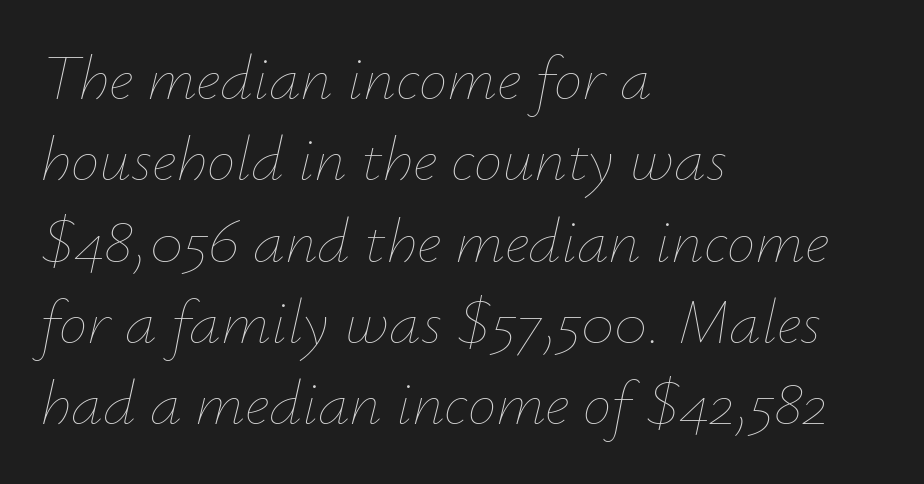
{"italic": "yes", "lean": "right", "slant_degrees": 12, "bold": "no", "weight": "thin", "width": "normal", "stroke_contrast": "low", "x_height": "small", "monospaced": "no", "underline": "no", "align": "left", "line_spacing": "normal", "line_spacing_ratio": 1.27, "letter_spacing": "normal", "letter_spacing_em": 0.0, "glyph_px": 64}
